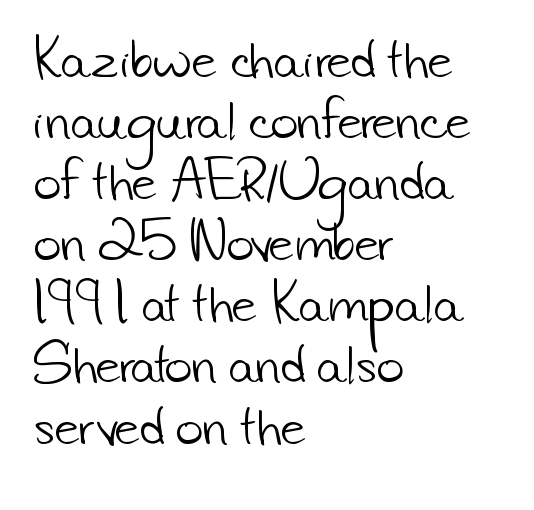
The image shows 47 px light sans-serif type; set left-aligned, normal line spacing (1.3x), normal letter spacing, not underlined; low stroke contrast and a small x-height.
